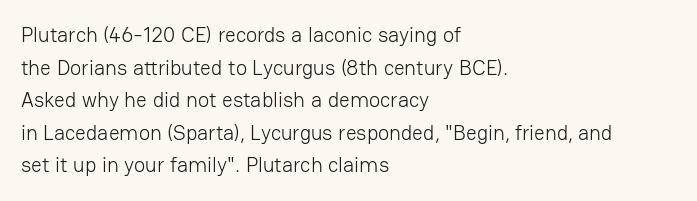
The image shows 21 px text type, upright; set left-aligned, normal line spacing (1.55x), normal letter spacing, not underlined.
